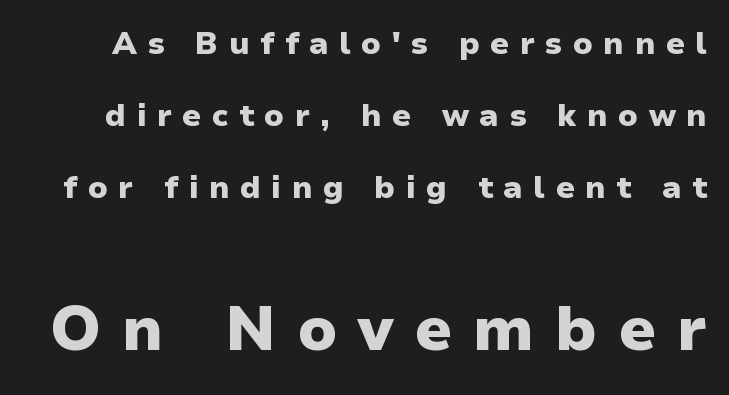
{"serif": "no", "italic": "no", "bold": "yes", "weight": "heavy", "width": "normal", "stroke_contrast": "low", "x_height": "medium", "monospaced": "no", "underline": "no", "line_spacing": "loose", "line_spacing_ratio": 2.32, "letter_spacing": "wide", "letter_spacing_em": 0.34, "larger_block": "second", "size_ratio": 2.0, "glyph_px": 62}
